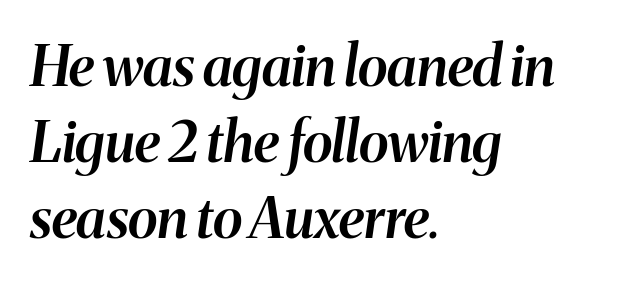
The letterforms sit shoulder to shoulder at normal distance. Nobody drew a line under any word here. When letters slant like this, we call the style italic. Compared with typical paragraphs, the rows here are spaced about the same. These lines carry some extra weight — a demibold, not a full bold. Proportional: the letters do not fall into vertical columns.
